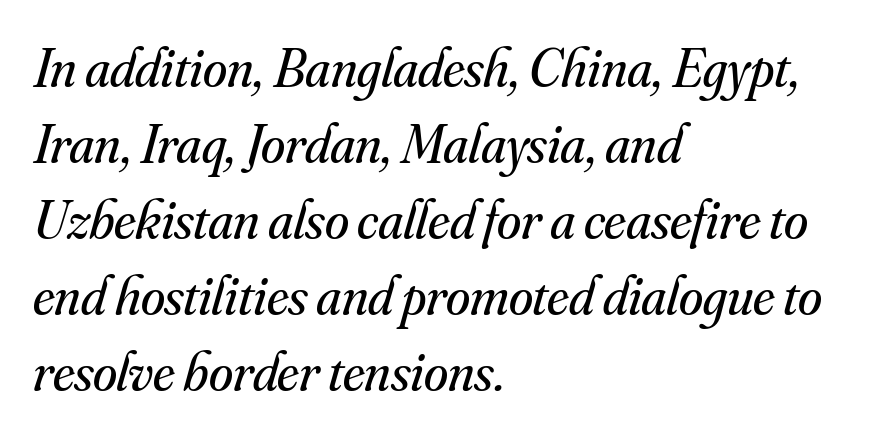
Q: Is the text bold? A: No.
Q: Is the text italic (slanted)? A: Yes, it leans right by about 16 degrees.
Q: Is the typeface a serif or a sans-serif typeface? A: Serif.
Q: Is the text underlined? A: No.
Q: How is the paragraph aligned? A: Left-aligned.
Q: Is the spacing between letters normal or unusually wide? A: Normal.
Q: Is the spacing between lines tight, normal or loose? A: Normal.
Q: Width (condensed, normal, or wide)? A: Normal.
Q: Stroke contrast? A: Medium.
Q: x-height? A: Small.
Q: Monospaced? A: No.
